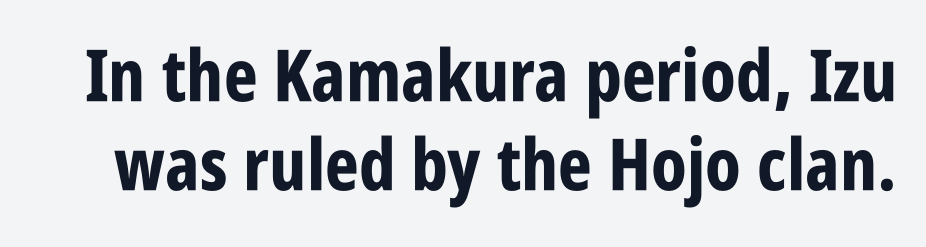
The strokes are fattened all the way to bold. The face used here is proportionally spaced, like ordinary book or web type. The axis of the letterforms is exactly vertical. Nobody touched the tracking dial on this one. The area under the type is left untouched.
